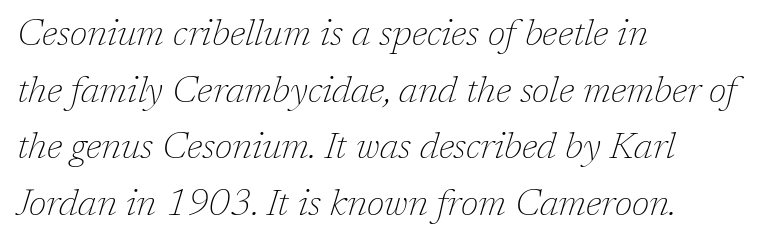
Q: Is the text bold? A: No.
Q: Is the text italic (slanted)? A: Yes, it leans right by about 17 degrees.
Q: Is the typeface a serif or a sans-serif typeface? A: Serif.
Q: Is the text underlined? A: No.
Q: How is the paragraph aligned? A: Left-aligned.
Q: Is the spacing between letters normal or unusually wide? A: Normal.
Q: Is the spacing between lines tight, normal or loose? A: Normal.
Q: Width (condensed, normal, or wide)? A: Normal.
Q: Stroke contrast? A: Low.
Q: x-height? A: Medium.
Q: Monospaced? A: No.
